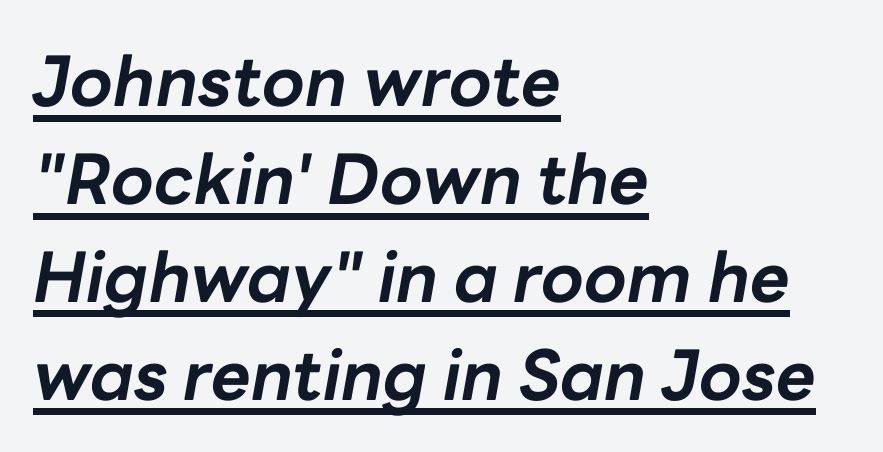
The line texture is even and compact thanks to regular tracking. Character widths vary here, with narrow letters taking less room than wide ones. Quick note: italic. A typographer would call this underscored text.
